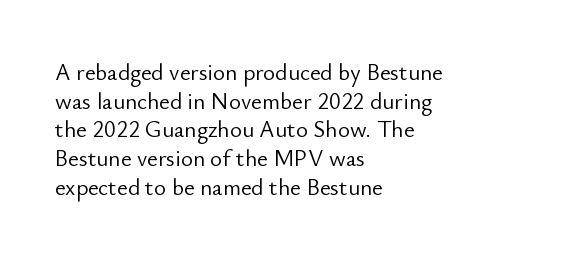
The lines sit at an ordinary, default distance from one another. The text block is weighted toward the left margin, trailing off unevenly rightward. Tracking value appears to be zero — textbook default spacing. Has an underline been added? It has not. Stroke mass is kept to a normal reading level or below.
